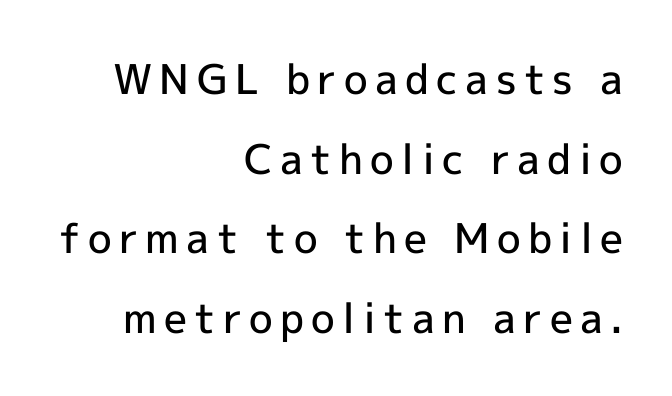
{"serif": "no", "italic": "no", "bold": "semi", "weight": "semibold", "width": "normal", "x_height": "medium", "monospaced": "no", "underline": "no", "align": "right", "line_spacing": "loose", "line_spacing_ratio": 1.94, "glyph_px": 41}
